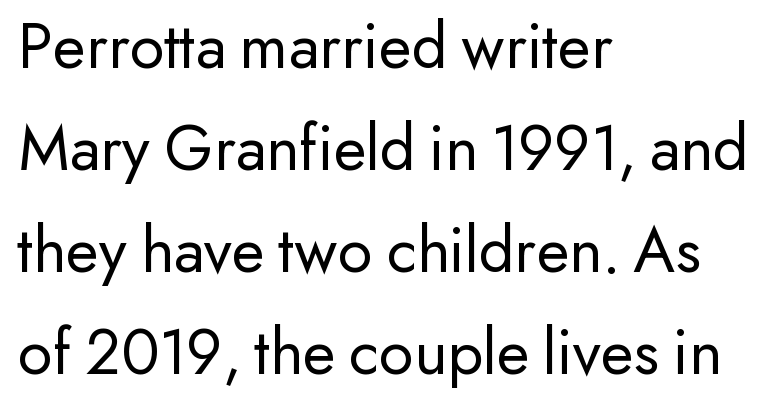
Glyph-to-glyph distance matches everyday printed text. Looks like regular typesetting: each glyph gets only the width it needs. Anything drawn beneath the words? Only blank space. The letters carry no serifs — their stems end cleanly without finishing strokes. Stems here are at most as thick as an everyday book face. The passage shown stacks its lines at a standard gap.
